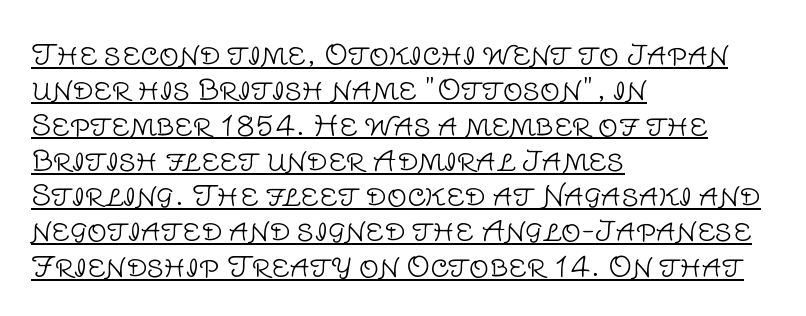
The characters display no serif detailing; their extremities are plain. Does the copy run flush right? No — it runs flush left. Stems and bowls with no extra thickness — not bold. The rendering uses the underline text-decoration. Reading down the column, the eye jumps a familiar distance to each next line. Think of a printed novel: that variable character pitch is what you see here.
